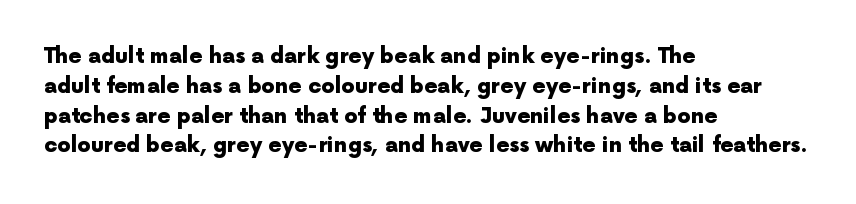
Q: Is the text bold? A: Yes.
Q: Is the text italic (slanted)? A: No, it is upright.
Q: Is the text underlined? A: No.
Q: How is the paragraph aligned? A: Left-aligned.
Q: Is the spacing between letters normal or unusually wide? A: Normal.
Q: Is the spacing between lines tight, normal or loose? A: Normal.
